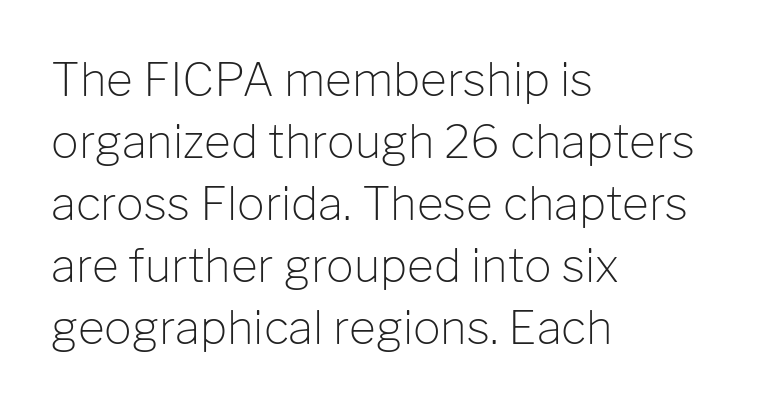
{"serif": "no", "italic": "no", "bold": "no", "weight": "light", "width": "normal", "stroke_contrast": "low", "x_height": "medium", "monospaced": "no", "underline": "no", "align": "left", "line_spacing": "normal", "line_spacing_ratio": 1.35, "letter_spacing": "normal", "letter_spacing_em": 0.0, "glyph_px": 46}
